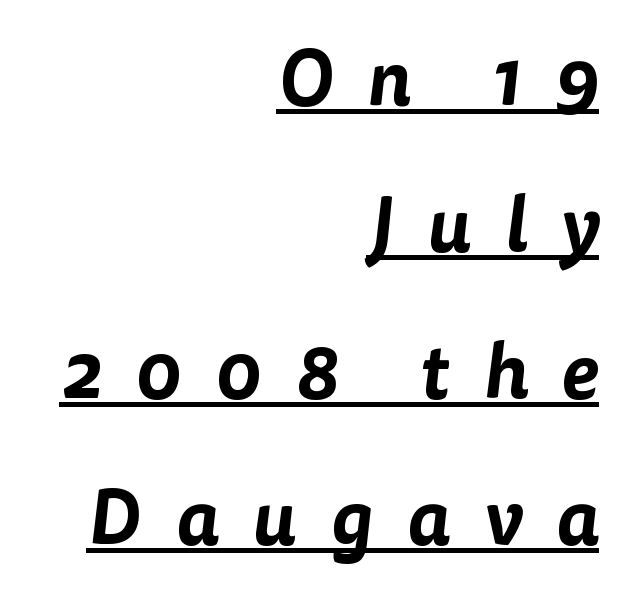
The image shows 77 px sans-serif type; set right-aligned, loose line spacing (1.9x), unusually wide letter spacing (+0.44 em), underlined; low stroke contrast and a medium x-height.
